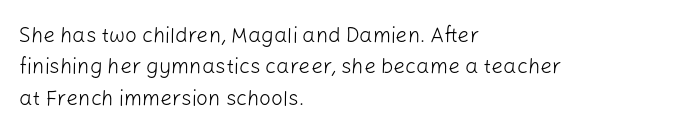
The image shows 21 px text type, upright; set left-aligned, normal line spacing (1.49x), normal letter spacing, not underlined.
